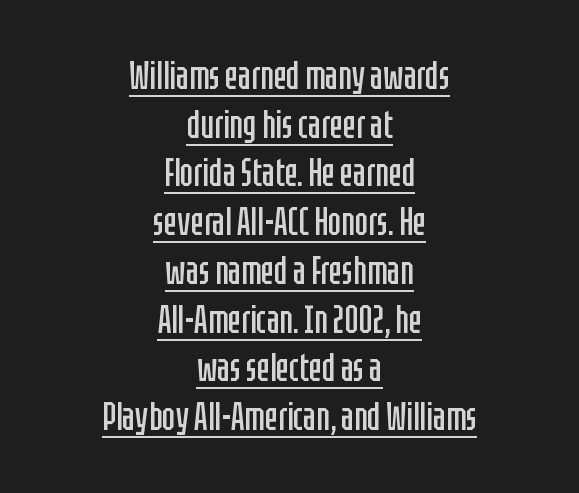
Q: Is the text bold? A: No.
Q: Is the text italic (slanted)? A: No, it is upright.
Q: Is the typeface a serif or a sans-serif typeface? A: Sans-serif.
Q: Is the text underlined? A: Yes.
Q: How is the paragraph aligned? A: Centered.
Q: Is the spacing between letters normal or unusually wide? A: Normal.
Q: Is the spacing between lines tight, normal or loose? A: Normal.
Q: Width (condensed, normal, or wide)? A: Condensed.
Q: Stroke contrast? A: Low.
Q: x-height? A: Large.
Q: Monospaced? A: No.
